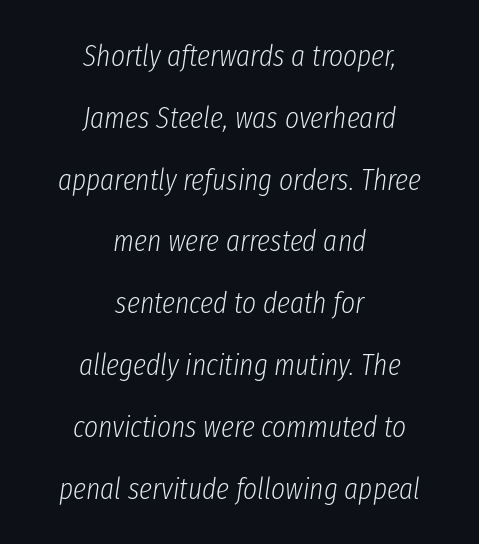
Q: Is the text bold? A: No.
Q: Is the text italic (slanted)? A: Yes, it leans right by about 8 degrees.
Q: Is the text underlined? A: No.
Q: How is the paragraph aligned? A: Centered.
Q: Is the spacing between letters normal or unusually wide? A: Normal.
Q: Is the spacing between lines tight, normal or loose? A: Loose.
Q: Width (condensed, normal, or wide)? A: Condensed.
Q: Stroke contrast? A: Low.
Q: x-height? A: Medium.
Q: Monospaced? A: No.
